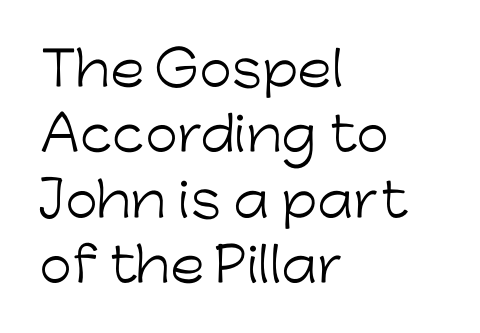
{"serif": "no", "italic": "no", "bold": "no", "weight": "light", "width": "normal", "stroke_contrast": "low", "x_height": "medium", "monospaced": "no", "underline": "no", "align": "left", "line_spacing": "normal", "line_spacing_ratio": 1.39, "letter_spacing": "normal", "letter_spacing_em": 0.0, "glyph_px": 47}
